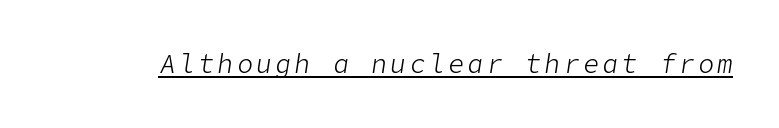
The image shows 26 px text type, italic (leaning right); set underlined.
